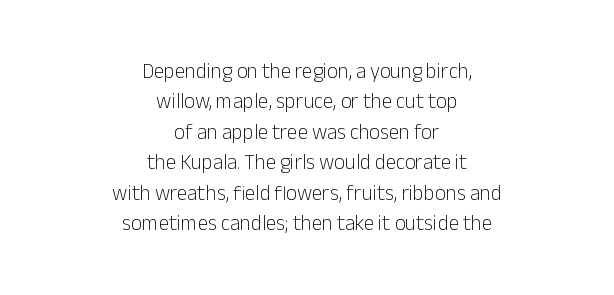
Casual observation: everything's sitting right in the middle. Successive baselines arrive at the customary interval. The letters stand straight up with perfectly vertical stems. These glyphs show unthickened strokes, regular width or finer. Glyph-to-glyph distance matches everyday printed text. A clean baseline with only descenders dipping below it.
